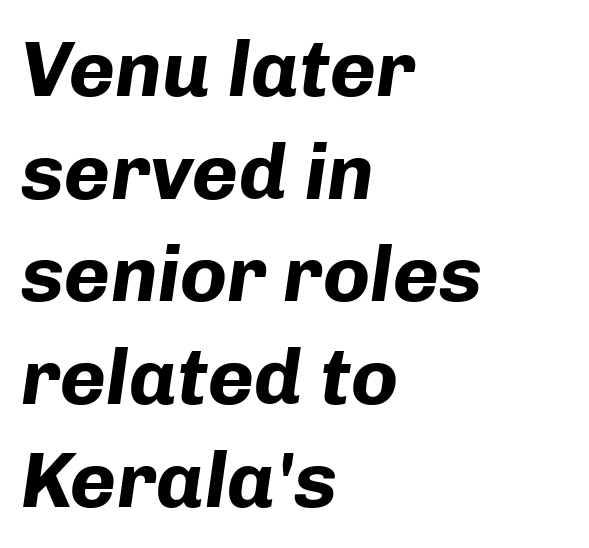
The image shows 79 px bold type, italic (leaning right); set left-aligned, normal line spacing (1.3x), normal letter spacing, not underlined; low stroke contrast and a medium x-height.
